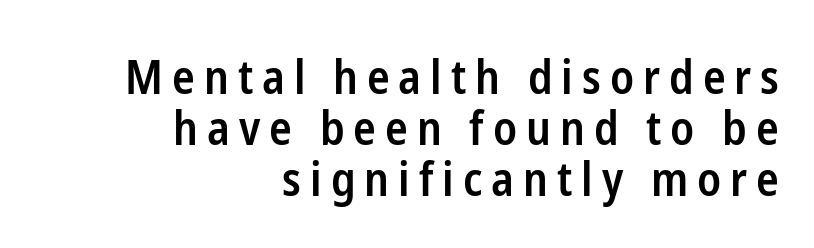
{"serif": "no", "italic": "no", "bold": "semi", "weight": "semibold", "width": "condensed", "stroke_contrast": "low", "x_height": "medium", "monospaced": "no", "underline": "no", "align": "right", "line_spacing": "tight", "line_spacing_ratio": 1.08, "glyph_px": 47}
